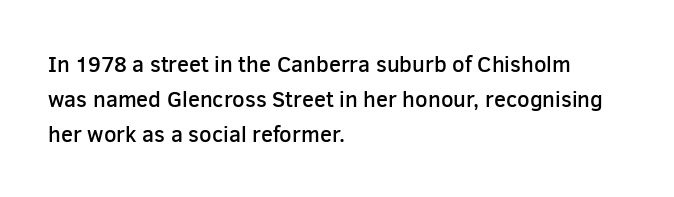
Firm but not heavy-handed strokes: this text is semibold. The specimen omits any rule beneath the text block's lines. Ordinary non-slanted type is in use. Each new line begins a customary step beneath the previous one. The line texture is even and compact thanks to regular tracking.
